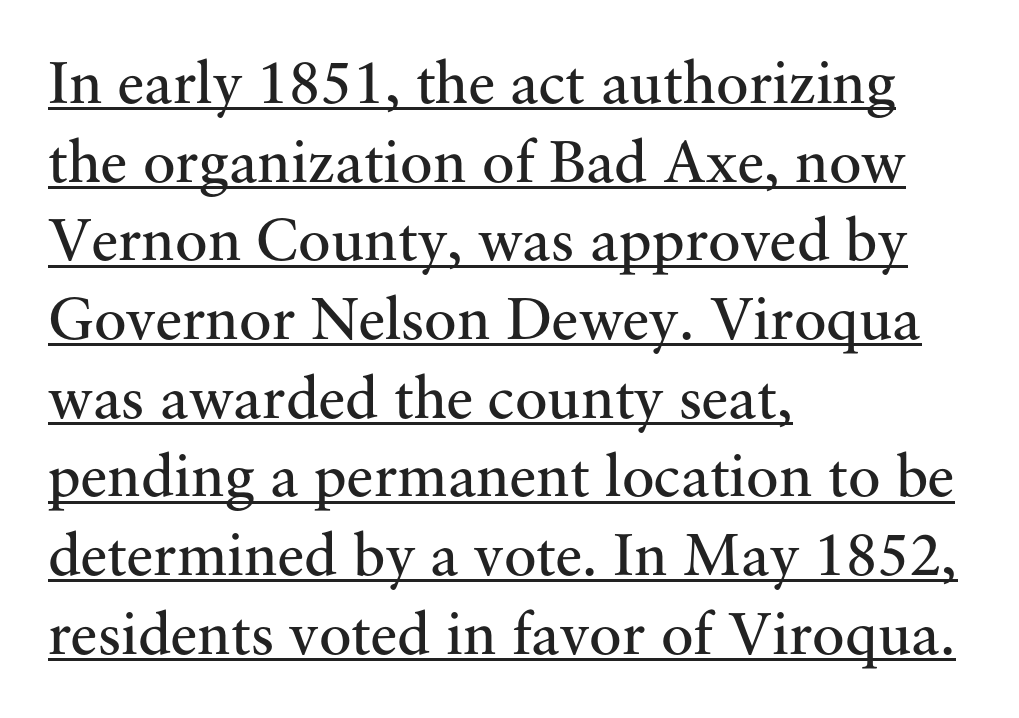
The image shows 61 px regular-weight serif type, upright; set left-aligned, normal line spacing (1.29x), normal letter spacing, underlined; medium stroke contrast and a small x-height.
